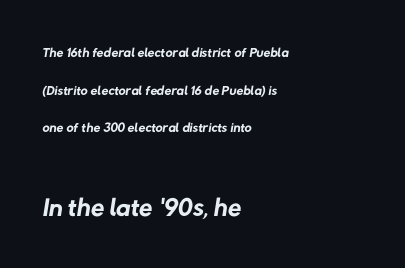
This sample has the flowing, uneven cadence of proportional lettering. The passage shown begins with its smaller block and ends with its larger one. The space directly below the letters is spotless. The typesetter chose a ragged-right arrangement here. Standard letterfit; no display-style spreading of the glyphs. A quiet, ordinary-to-light weight characterises the typeface.
